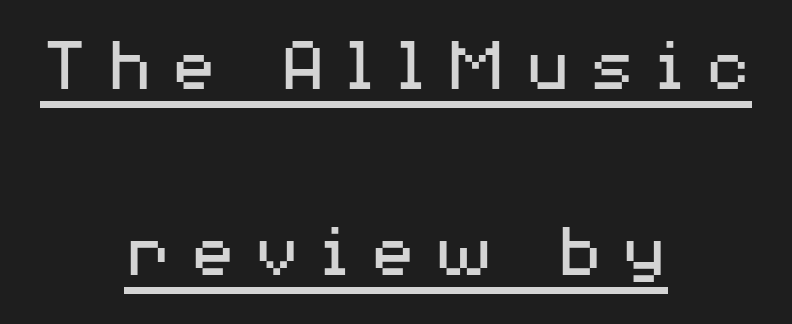
The image shows 78 px regular-weight, wide sans-serif type, upright; set centered, loose line spacing (2.39x), unusually wide letter spacing (+0.22 em), underlined; medium stroke contrast and a medium x-height.
